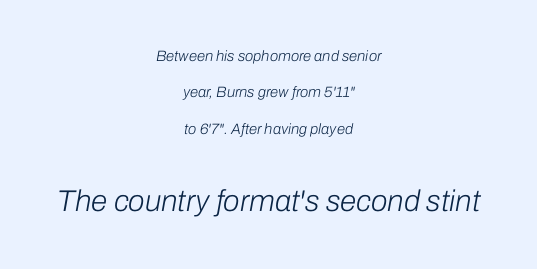
The rendering applies a slant to the glyphs. This rendering uses center alignment, leaving both contours irregular but symmetric. Is there much room between lines? Yes — plenty of vertical air separates them. No word sits above an underline. Summary of weight: not heavy and not bold.
